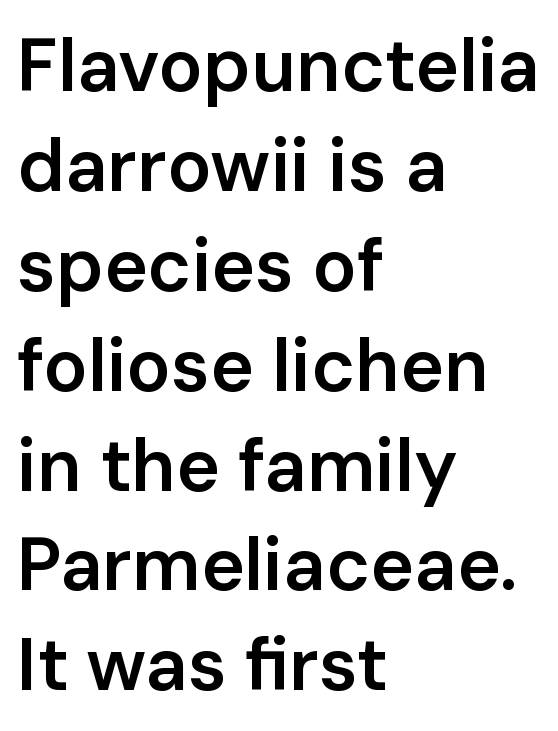
The image shows 74 px semibold sans-serif type, upright; set left-aligned, normal line spacing (1.35x), normal letter spacing, not underlined; low stroke contrast and a medium x-height.
